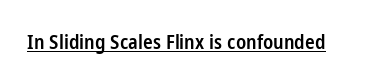
{"italic": "no", "bold": "semi", "underline": "yes", "letter_spacing": "normal", "letter_spacing_em": 0.0, "glyph_px": 20}
